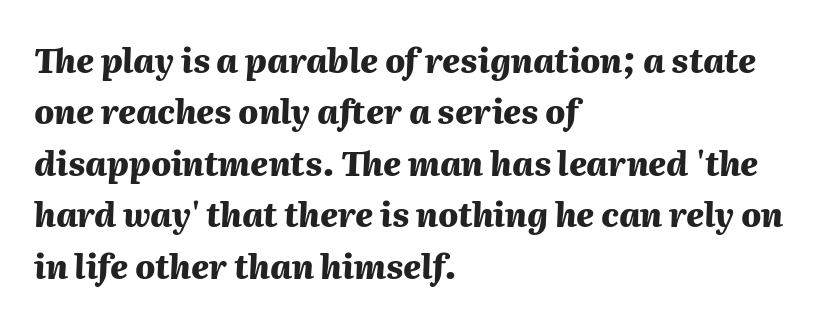
Does the copy run flush right? No — it runs flush left. The face used here has a pronounced slope to its letters. Think of a printed novel: that variable character pitch is what you see here. Rows of type keep a routine distance in the vertical direction.
